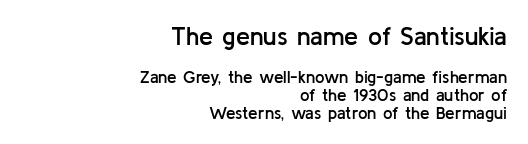
A typesetter would mark this as roman, not italic. Weight check: semibold — heavier than regular, not quite bold. Line spacing here is tight. Compared with typical body copy, the letter spacing here is the same.
